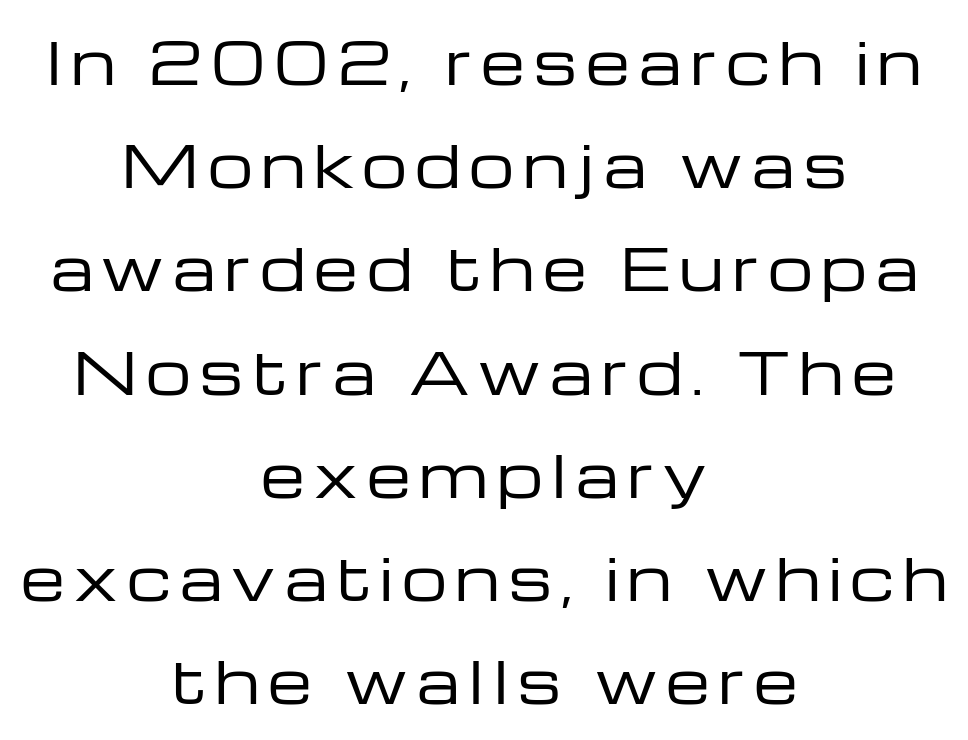
{"serif": "no", "italic": "no", "bold": "no", "weight": "regular", "width": "wide", "stroke_contrast": "low", "x_height": "medium", "monospaced": "no", "underline": "no", "align": "center", "line_spacing_ratio": 1.81, "glyph_px": 57}
